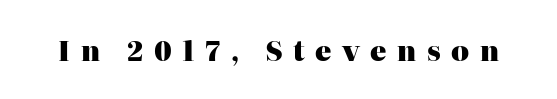
{"italic": "no", "bold": "yes", "underline": "no", "letter_spacing": "wide", "letter_spacing_em": 0.39, "glyph_px": 27}
